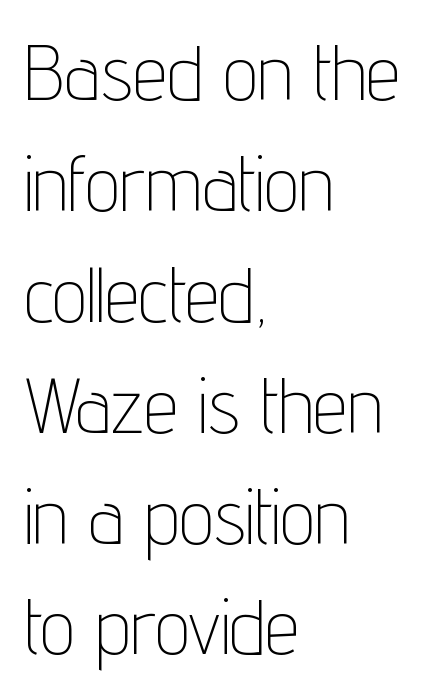
Layout note: lines flush left. This is roman type, the default non-slanted kind. The passage shown has conventional tracking throughout. The letters advance in unequal steps, a hallmark of proportional type.
